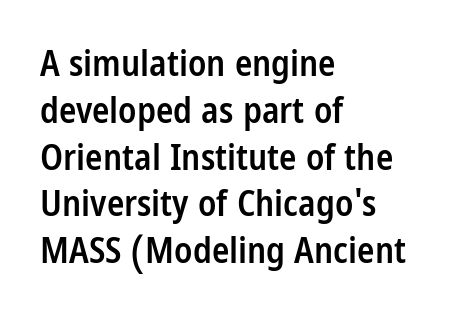
Q: Is the text bold? A: Semi-bold.
Q: Is the text italic (slanted)? A: No, it is upright.
Q: Is the typeface a serif or a sans-serif typeface? A: Sans-serif.
Q: Is the text underlined? A: No.
Q: How is the paragraph aligned? A: Left-aligned.
Q: Is the spacing between letters normal or unusually wide? A: Normal.
Q: Is the spacing between lines tight, normal or loose? A: Normal.
Q: Width (condensed, normal, or wide)? A: Condensed.
Q: Stroke contrast? A: Low.
Q: x-height? A: Large.
Q: Monospaced? A: No.
